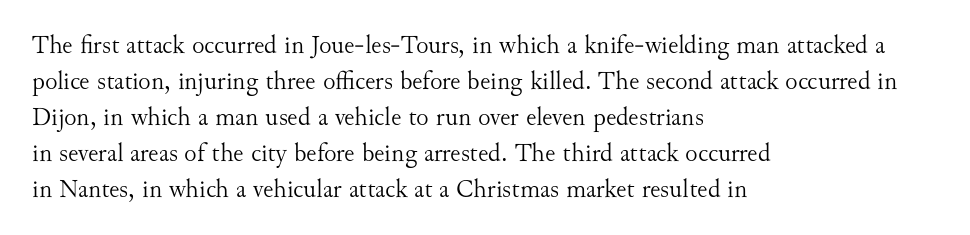
The characters are drawn with everyday or finer stroke widths. Line beginnings align vertically; line endings do not. Rule under the text: the space is simply empty. Words appear dense and cohesive because spacing is normal. Whoever set this chose a conventional vertical rhythm. Rendered with straight, roman letterforms.
